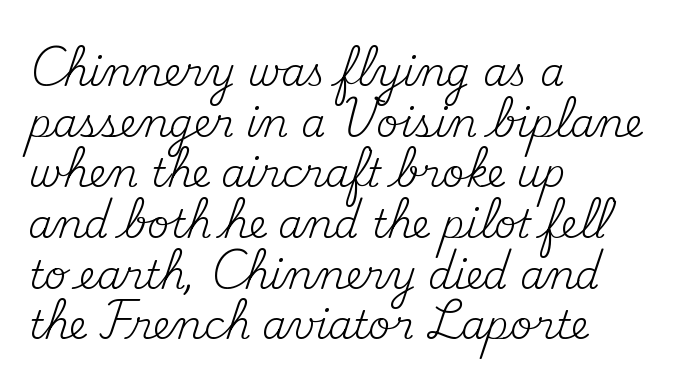
{"serif": "yes", "bold": "no", "weight": "regular", "width": "normal", "stroke_contrast": "medium", "x_height": "small", "monospaced": "no", "underline": "no", "align": "left", "line_spacing": "normal", "line_spacing_ratio": 1.3, "letter_spacing": "normal", "letter_spacing_em": 0.0, "glyph_px": 39}
